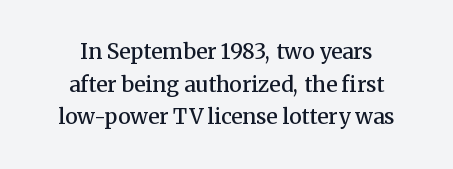
Q: Is the text bold? A: Semi-bold.
Q: Is the text italic (slanted)? A: No, it is upright.
Q: Is the text underlined? A: No.
Q: How is the paragraph aligned? A: Centered.
Q: Is the spacing between letters normal or unusually wide? A: Normal.
Q: Is the spacing between lines tight, normal or loose? A: Normal.
